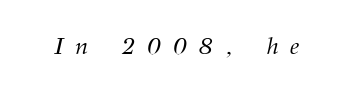
Q: Is the text bold? A: No.
Q: Is the text italic (slanted)? A: Yes, it leans right by about 12 degrees.
Q: Is the text underlined? A: No.
Q: Is the spacing between letters normal or unusually wide? A: Unusually wide.
